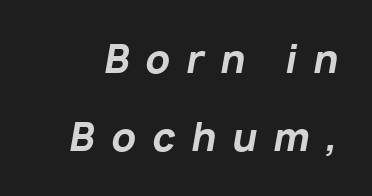
{"italic": "yes", "lean": "right", "slant_degrees": 10, "bold": "yes", "weight": "bold", "width": "normal", "stroke_contrast": "low", "x_height": "medium", "monospaced": "no", "underline": "no", "line_spacing": "loose", "line_spacing_ratio": 2.05, "letter_spacing": "wide", "letter_spacing_em": 0.42, "glyph_px": 38}
